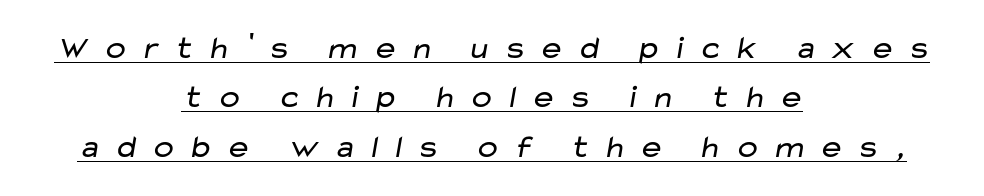
The image shows 32 px regular-weight, wide sans-serif type; set centered, normal line spacing (1.54x), unusually wide letter spacing (+0.37 em), underlined; low stroke contrast and a medium x-height.
